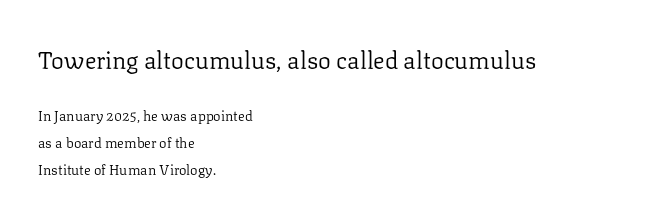
{"italic": "no", "bold": "no", "underline": "no", "align": "left", "line_spacing": "loose", "line_spacing_ratio": 1.92, "letter_spacing": "normal", "letter_spacing_em": 0.0, "larger_block": "first", "size_ratio": 1.71, "glyph_px": 24}
